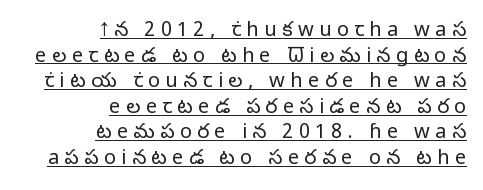
The image shows 20 px text type, upright; set right-aligned, normal line spacing (1.28x), unusually wide letter spacing (+0.27 em), underlined.
